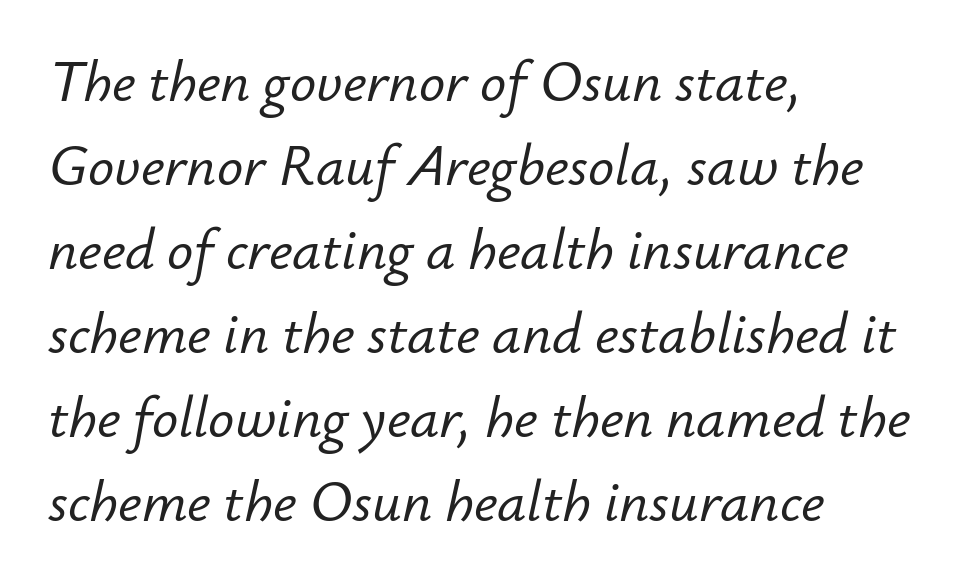
Q: Is the text italic (slanted)? A: Yes, it leans right by about 12 degrees.
Q: Is the text underlined? A: No.
Q: How is the paragraph aligned? A: Left-aligned.
Q: Is the spacing between letters normal or unusually wide? A: Normal.
Q: Is the spacing between lines tight, normal or loose? A: Normal.
Q: Width (condensed, normal, or wide)? A: Normal.
Q: Stroke contrast? A: Low.
Q: x-height? A: Small.
Q: Monospaced? A: No.
